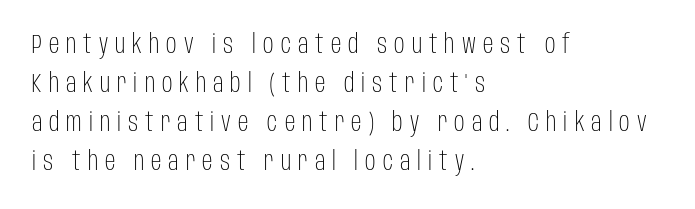
The image shows 26 px text type, upright; set left-aligned, normal line spacing (1.5x), unusually wide letter spacing (+0.27 em), not underlined.
